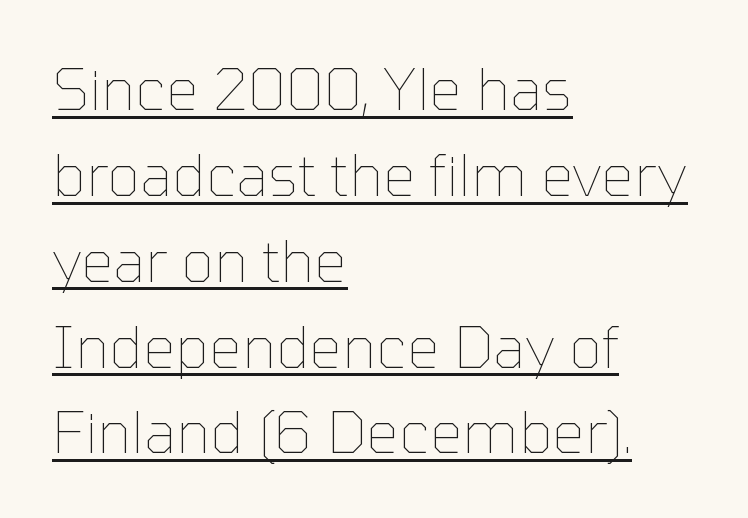
{"italic": "no", "bold": "no", "weight": "thin", "width": "normal", "stroke_contrast": "low", "x_height": "medium", "monospaced": "no", "underline": "yes", "align": "left", "line_spacing": "normal", "line_spacing_ratio": 1.48, "letter_spacing": "normal", "letter_spacing_em": 0.0, "glyph_px": 58}
